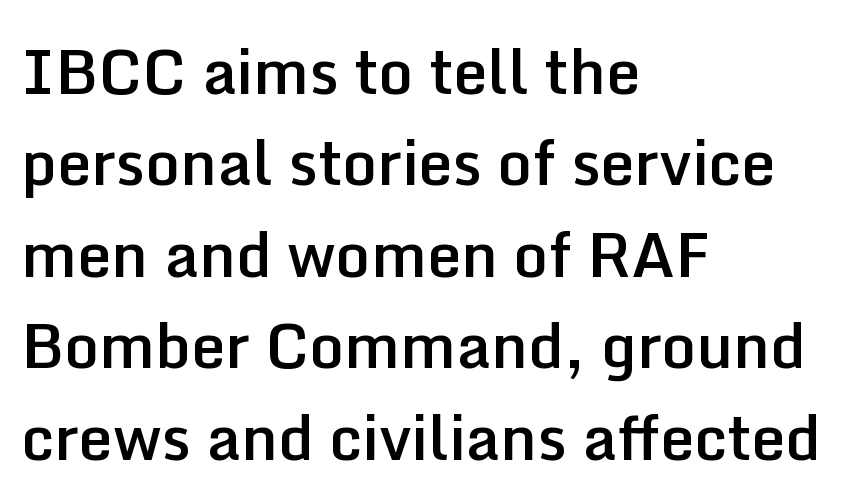
{"serif": "no", "italic": "no", "bold": "semi", "weight": "semibold", "width": "normal", "stroke_contrast": "low", "x_height": "medium", "monospaced": "no", "underline": "no", "align": "left", "line_spacing": "normal", "line_spacing_ratio": 1.5, "letter_spacing": "normal", "letter_spacing_em": 0.0, "glyph_px": 61}
